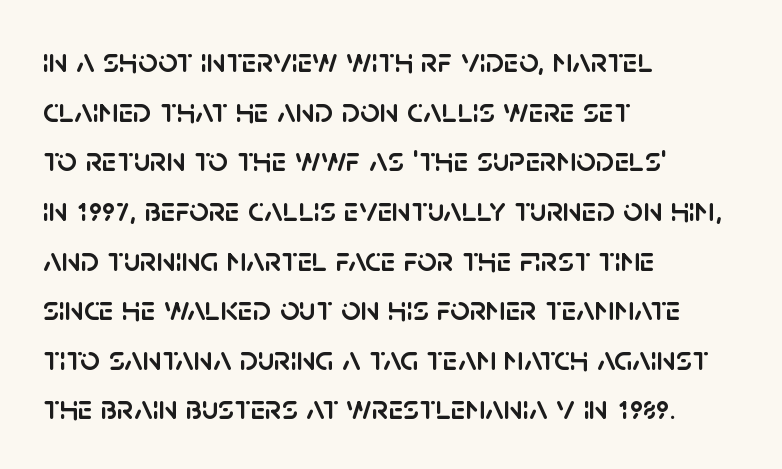
Q: Is the text italic (slanted)? A: No, it is upright.
Q: Is the typeface a serif or a sans-serif typeface? A: Sans-serif.
Q: Is the text underlined? A: No.
Q: How is the paragraph aligned? A: Left-aligned.
Q: Is the spacing between letters normal or unusually wide? A: Normal.
Q: Is the spacing between lines tight, normal or loose? A: Normal.
Q: Width (condensed, normal, or wide)? A: Normal.
Q: Stroke contrast? A: Low.
Q: x-height? A: Large.
Q: Monospaced? A: No.
